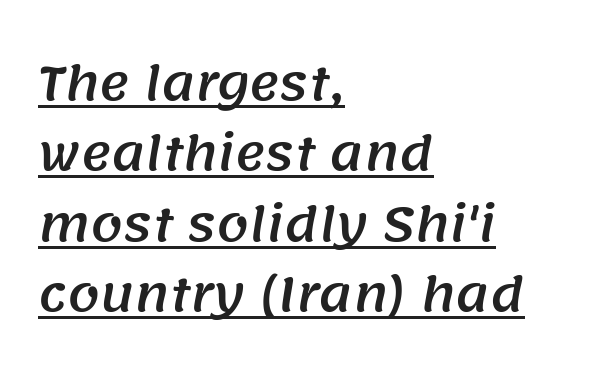
{"serif": "no", "width": "normal", "stroke_contrast": "medium", "x_height": "large", "monospaced": "no", "underline": "yes", "align": "left", "line_spacing": "normal", "line_spacing_ratio": 1.53, "letter_spacing": "normal", "letter_spacing_em": 0.0, "glyph_px": 46}
